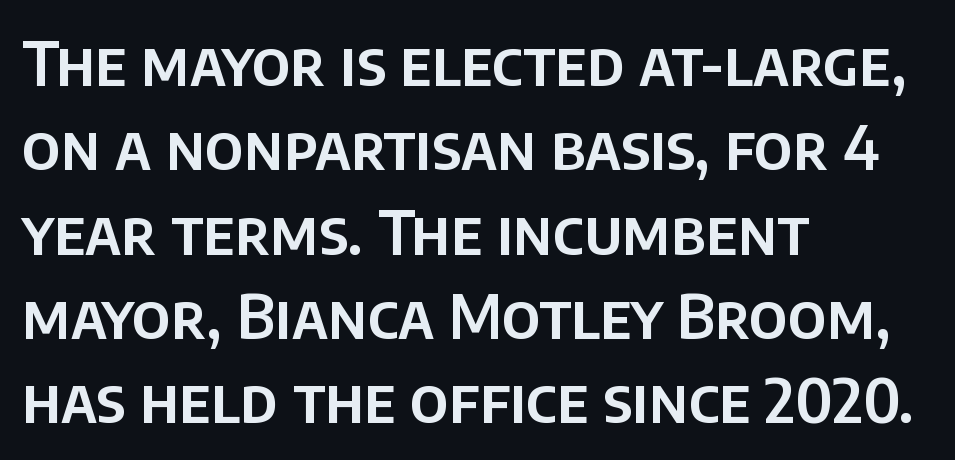
Q: Is the text italic (slanted)? A: No, it is upright.
Q: Is the typeface a serif or a sans-serif typeface? A: Sans-serif.
Q: Is the text underlined? A: No.
Q: How is the paragraph aligned? A: Left-aligned.
Q: Is the spacing between letters normal or unusually wide? A: Normal.
Q: Is the spacing between lines tight, normal or loose? A: Normal.
Q: Width (condensed, normal, or wide)? A: Normal.
Q: Stroke contrast? A: Low.
Q: x-height? A: Large.
Q: Monospaced? A: No.
